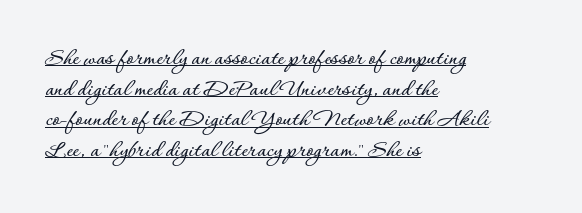
{"underline": "yes", "align": "left", "line_spacing_ratio": 1.23, "letter_spacing": "normal", "letter_spacing_em": 0.0, "glyph_px": 25}
